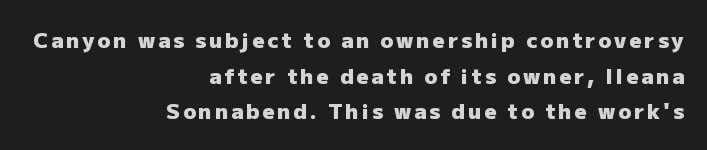
The image shows 21 px bold type, upright; set right-aligned, normal line spacing (1.7x), not underlined.
